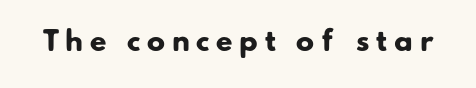
The image shows 27 px bold type; set unusually wide letter spacing (+0.25 em), not underlined.
